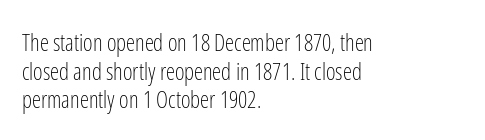
The lines sit at an ordinary, default distance from one another. The text block is weighted toward the left margin, trailing off unevenly rightward. Tracking value appears to be zero — textbook default spacing. Has an underline been added? It has not. Stroke mass is kept to a normal reading level or below.
